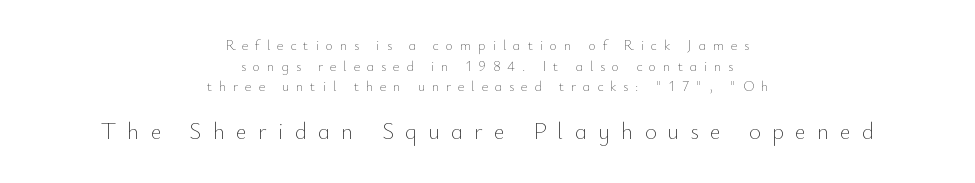
Q: Is the text bold? A: No.
Q: Is the text italic (slanted)? A: No, it is upright.
Q: Is the text underlined? A: No.
Q: How is the paragraph aligned? A: Centered.
Q: Is the spacing between letters normal or unusually wide? A: Unusually wide.
Q: Is the spacing between lines tight, normal or loose? A: Normal.
Q: Which block of text is set in a larger size, the first (top) or the second (bottom)? A: The second (bottom) one.
